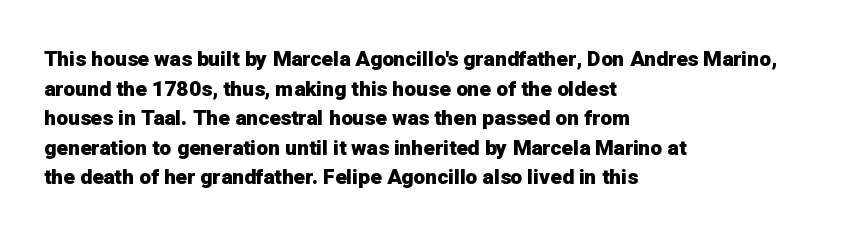
Q: Is the text bold? A: Yes.
Q: Is the text italic (slanted)? A: No, it is upright.
Q: Is the text underlined? A: No.
Q: How is the paragraph aligned? A: Left-aligned.
Q: Is the spacing between letters normal or unusually wide? A: Normal.
Q: Is the spacing between lines tight, normal or loose? A: Normal.
